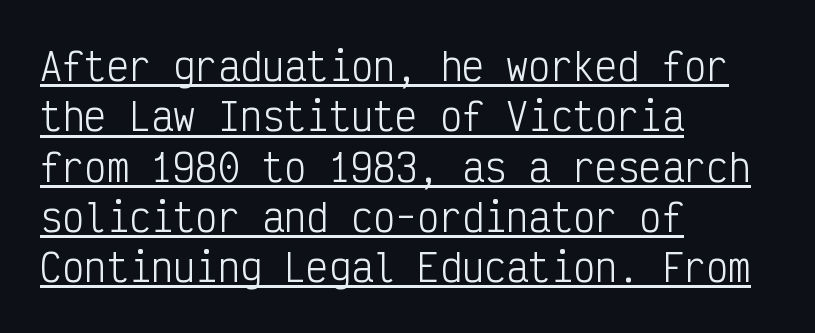
Q: Is the text bold? A: No.
Q: Is the text italic (slanted)? A: No, it is upright.
Q: Is the typeface a serif or a sans-serif typeface? A: Sans-serif.
Q: Is the text underlined? A: Yes.
Q: How is the paragraph aligned? A: Left-aligned.
Q: Is the spacing between letters normal or unusually wide? A: Normal.
Q: Is the spacing between lines tight, normal or loose? A: Normal.
Q: Width (condensed, normal, or wide)? A: Condensed.
Q: Stroke contrast? A: Low.
Q: x-height? A: Medium.
Q: Monospaced? A: Yes.
